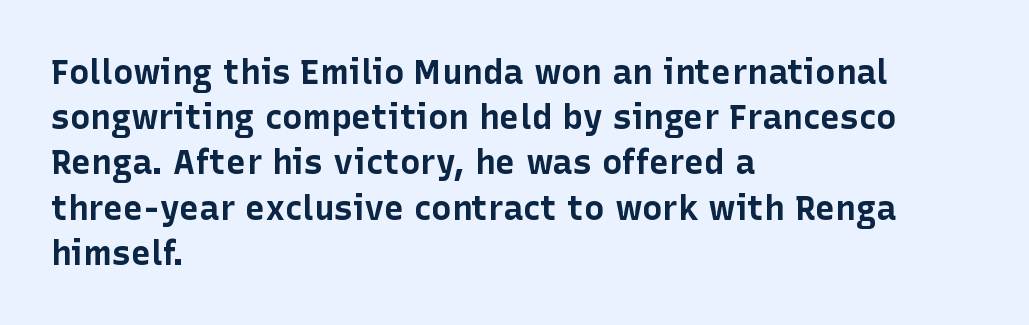
Q: Is the text bold? A: Yes.
Q: Is the text italic (slanted)? A: No, it is upright.
Q: Is the typeface a serif or a sans-serif typeface? A: Sans-serif.
Q: Is the text underlined? A: No.
Q: How is the paragraph aligned? A: Left-aligned.
Q: Is the spacing between letters normal or unusually wide? A: Normal.
Q: Is the spacing between lines tight, normal or loose? A: Normal.
Q: Width (condensed, normal, or wide)? A: Normal.
Q: Stroke contrast? A: Low.
Q: x-height? A: Medium.
Q: Monospaced? A: No.
